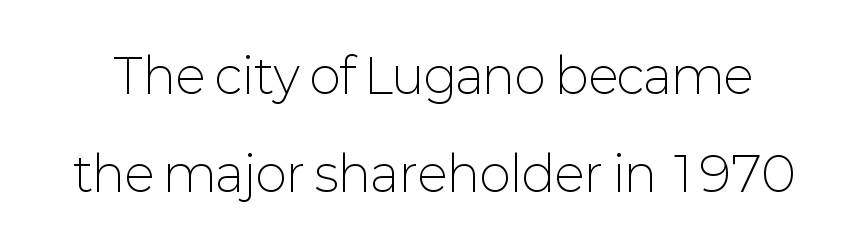
I'd call this a sans setting — the letters go barefoot. Between one letter and the next there's only the usual sliver of space. The line-height multiplier appears high, well above default. Every stem runs plumb, perpendicular to the baseline. Varying glyph widths throughout — classic text-font behaviour. Rule under the text: the space is simply empty.
